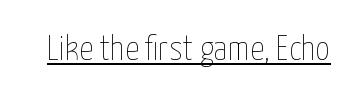
Q: Is the text bold? A: No.
Q: Is the text italic (slanted)? A: No, it is upright.
Q: Is the text underlined? A: Yes.
Q: Is the spacing between letters normal or unusually wide? A: Normal.
Q: Width (condensed, normal, or wide)? A: Condensed.
Q: Stroke contrast? A: Low.
Q: x-height? A: Medium.
Q: Monospaced? A: No.
